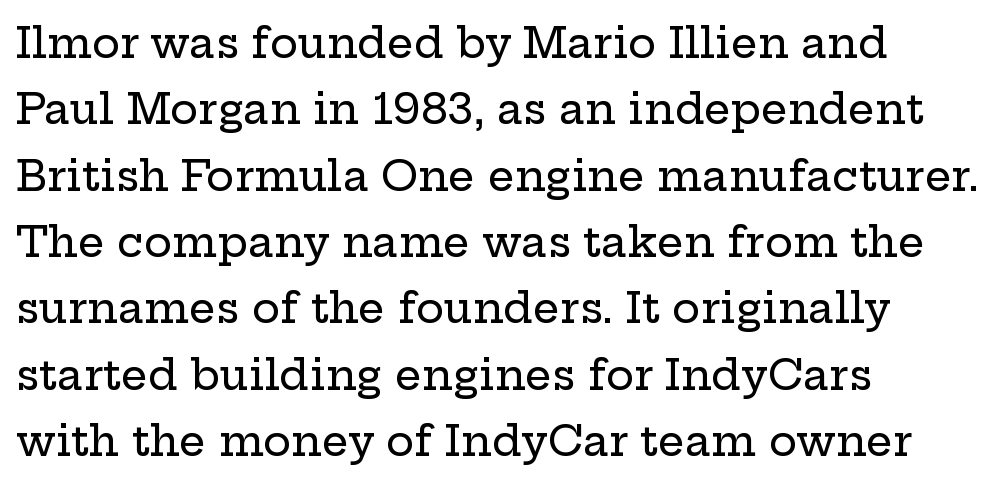
The image shows 42 px wide serif type, upright; set left-aligned, normal line spacing (1.58x), normal letter spacing, not underlined; low stroke contrast and a medium x-height.
